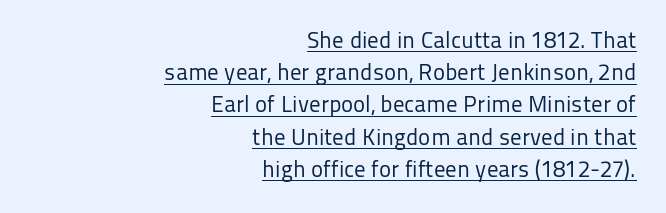
A typographer would call this underscored text. The lettering holds an erect, upright posture throughout. The weight would be labelled regular, book, light, or lighter still. The lines sit at an ordinary, default distance from one another. Tracking here is standard; glyphs follow each other at the usual distance.
